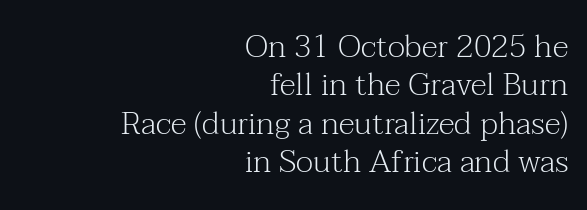
The image shows 32 px light serif type, upright; set right-aligned, line spacing 1.2x, normal letter spacing, not underlined; medium stroke contrast and a medium x-height.
